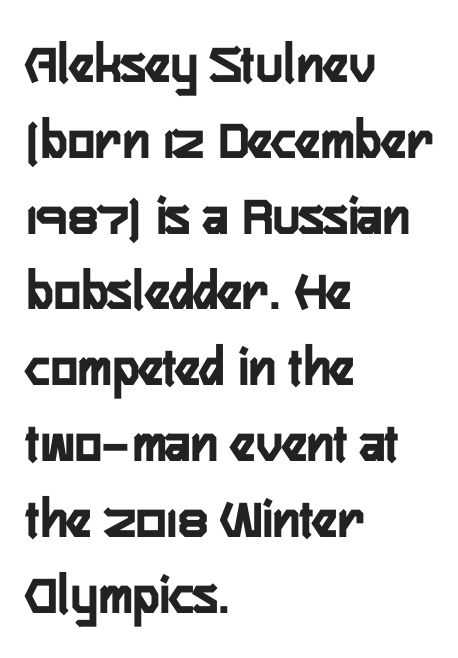
The image shows 57 px semibold, condensed sans-serif type, upright; set left-aligned, normal line spacing (1.33x), normal letter spacing, not underlined; low stroke contrast and a medium x-height.
